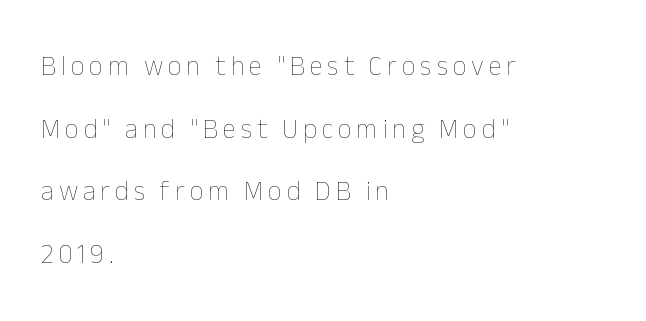
One-word summary of the alignment: left. The area under the type is left untouched. Every character sits straight up, as roman type does. This block would shrink considerably if given ordinary leading; it's expanded now. The letters look calm and open, with moderate or lighter stems.
